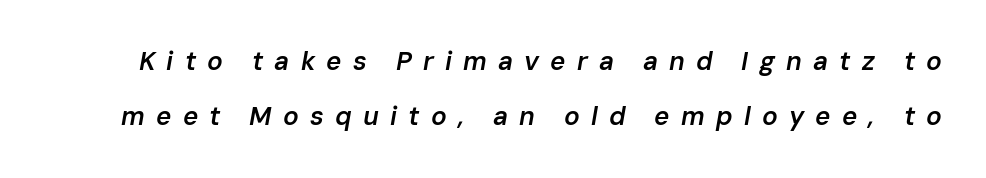
Q: Is the text bold? A: Semi-bold.
Q: Is the text italic (slanted)? A: Yes, it leans right by about 10 degrees.
Q: Is the text underlined? A: No.
Q: Is the spacing between letters normal or unusually wide? A: Unusually wide.
Q: Is the spacing between lines tight, normal or loose? A: Loose.
